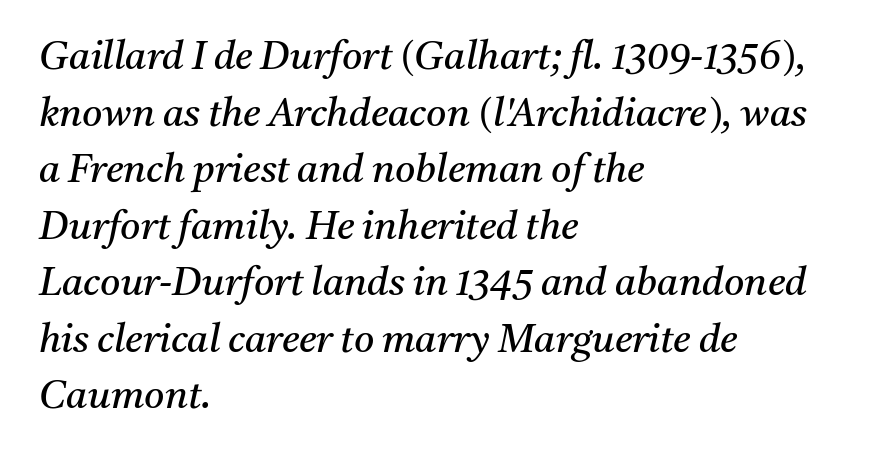
Q: Is the text bold? A: No.
Q: Is the text italic (slanted)? A: Yes, it leans right by about 11 degrees.
Q: Is the typeface a serif or a sans-serif typeface? A: Serif.
Q: Is the text underlined? A: No.
Q: How is the paragraph aligned? A: Left-aligned.
Q: Is the spacing between letters normal or unusually wide? A: Normal.
Q: Is the spacing between lines tight, normal or loose? A: Normal.
Q: Width (condensed, normal, or wide)? A: Normal.
Q: Stroke contrast? A: Medium.
Q: x-height? A: Medium.
Q: Monospaced? A: No.
